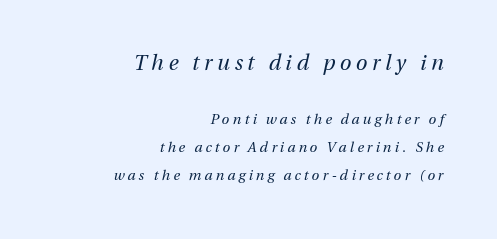
{"italic": "yes", "lean": "right", "slant_degrees": 13, "bold": "no", "underline": "no", "align": "right", "line_spacing": "loose", "line_spacing_ratio": 2.01, "letter_spacing": "wide", "letter_spacing_em": 0.22, "larger_block": "first", "size_ratio": 1.5, "glyph_px": 21}
